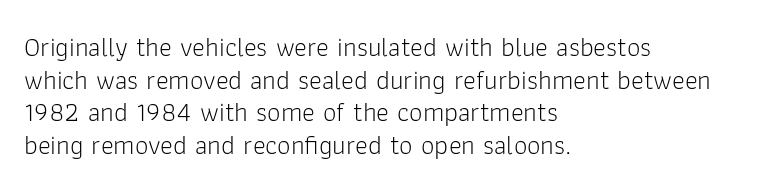
{"italic": "no", "bold": "no", "underline": "no", "align": "left", "line_spacing_ratio": 1.21, "letter_spacing": "normal", "letter_spacing_em": 0.0, "glyph_px": 27}
